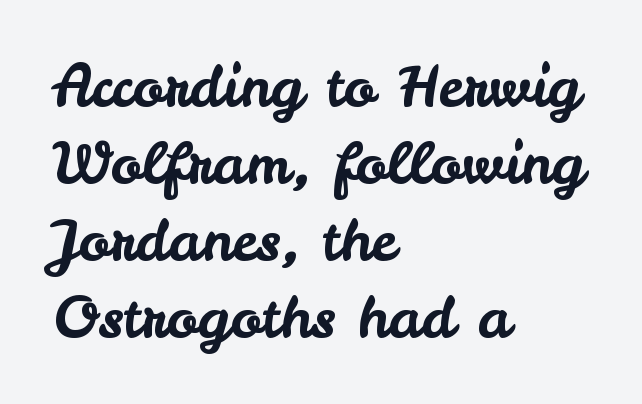
Q: Is the text italic (slanted)? A: Yes.
Q: Is the typeface a serif or a sans-serif typeface? A: Sans-serif.
Q: Is the text underlined? A: No.
Q: How is the paragraph aligned? A: Left-aligned.
Q: Is the spacing between letters normal or unusually wide? A: Normal.
Q: Is the spacing between lines tight, normal or loose? A: Normal.
Q: Width (condensed, normal, or wide)? A: Normal.
Q: Stroke contrast? A: Low.
Q: x-height? A: Small.
Q: Monospaced? A: No.
